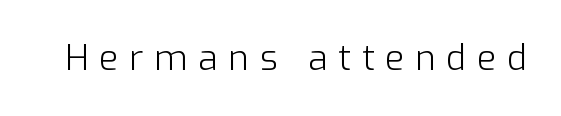
Q: Is the text bold? A: No.
Q: Is the text italic (slanted)? A: No, it is upright.
Q: Is the typeface a serif or a sans-serif typeface? A: Sans-serif.
Q: Is the text underlined? A: No.
Q: Is the spacing between letters normal or unusually wide? A: Unusually wide.
Q: Width (condensed, normal, or wide)? A: Normal.
Q: Stroke contrast? A: Low.
Q: x-height? A: Medium.
Q: Monospaced? A: No.
